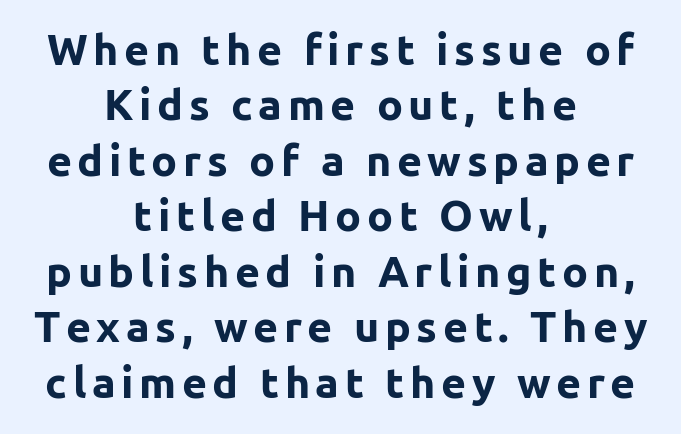
{"serif": "no", "italic": "no", "bold": "yes", "weight": "bold", "width": "normal", "stroke_contrast": "low", "x_height": "medium", "monospaced": "no", "underline": "no", "align": "center", "line_spacing": "normal", "line_spacing_ratio": 1.29, "glyph_px": 43}
